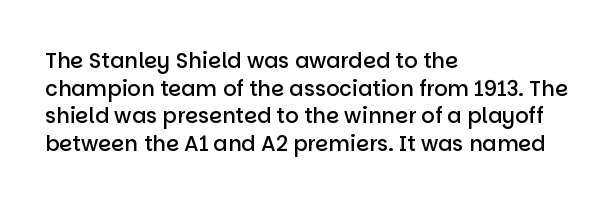
The image shows 21 px text type, upright; set left-aligned, normal line spacing (1.32x), normal letter spacing, not underlined.
